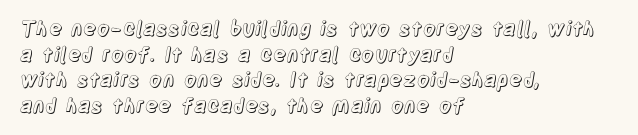
Nobody drew a line under any word here. The rendering uses a moderate line-height, typical for paragraphs. You could call the tracking neutral — neither tight nor loose. This sample is left-justified, so line endings fall wherever the words run out.
